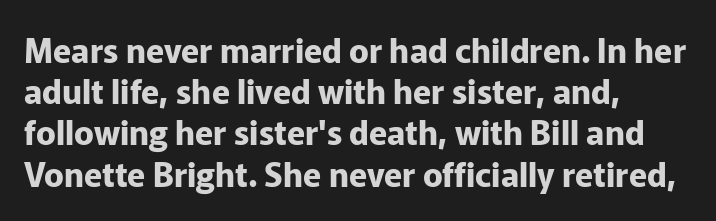
{"serif": "no", "italic": "no", "bold": "yes", "weight": "bold", "width": "normal", "stroke_contrast": "low", "x_height": "medium", "monospaced": "no", "underline": "no", "align": "left", "line_spacing": "normal", "line_spacing_ratio": 1.25, "letter_spacing": "normal", "letter_spacing_em": 0.0, "glyph_px": 33}
